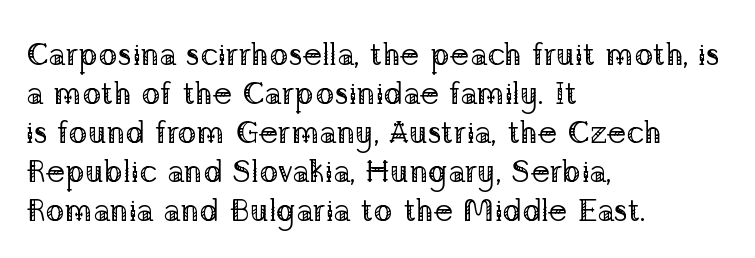
Q: Is the text bold? A: No.
Q: Is the text italic (slanted)? A: No, it is upright.
Q: Is the typeface a serif or a sans-serif typeface? A: Serif.
Q: Is the text underlined? A: No.
Q: How is the paragraph aligned? A: Left-aligned.
Q: Is the spacing between letters normal or unusually wide? A: Normal.
Q: Width (condensed, normal, or wide)? A: Normal.
Q: Stroke contrast? A: Low.
Q: x-height? A: Medium.
Q: Monospaced? A: No.
